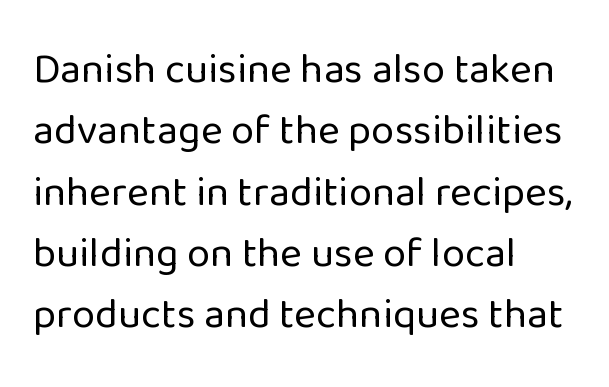
Q: Is the text bold? A: No.
Q: Is the text italic (slanted)? A: No, it is upright.
Q: Is the typeface a serif or a sans-serif typeface? A: Sans-serif.
Q: Is the text underlined? A: No.
Q: How is the paragraph aligned? A: Left-aligned.
Q: Is the spacing between letters normal or unusually wide? A: Normal.
Q: Is the spacing between lines tight, normal or loose? A: Normal.
Q: Width (condensed, normal, or wide)? A: Normal.
Q: Stroke contrast? A: Low.
Q: x-height? A: Medium.
Q: Monospaced? A: No.
